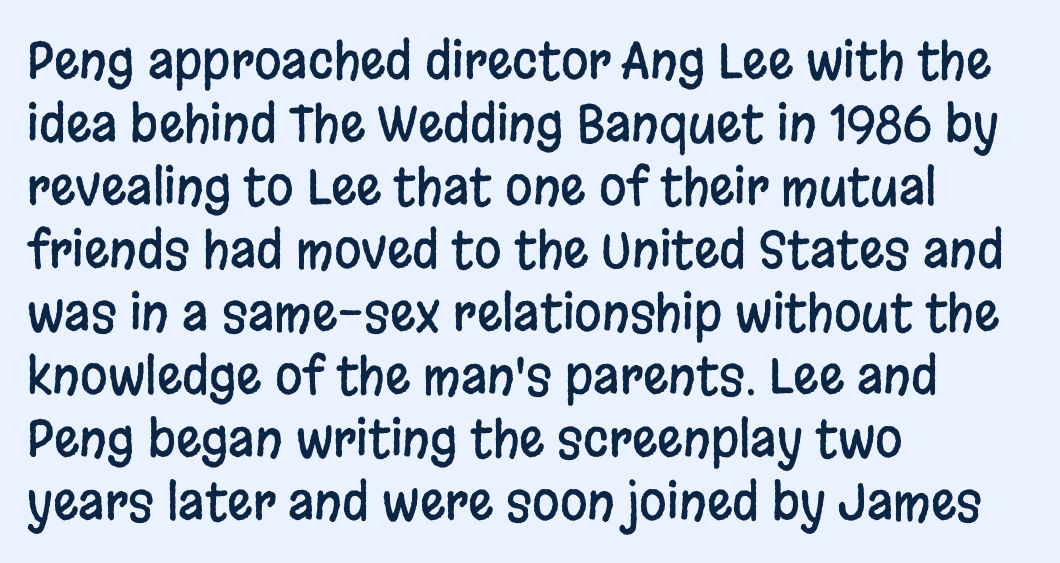
Q: Is the text italic (slanted)? A: No, it is upright.
Q: Is the typeface a serif or a sans-serif typeface? A: Sans-serif.
Q: Is the text underlined? A: No.
Q: How is the paragraph aligned? A: Left-aligned.
Q: Is the spacing between letters normal or unusually wide? A: Normal.
Q: Is the spacing between lines tight, normal or loose? A: Normal.
Q: Width (condensed, normal, or wide)? A: Condensed.
Q: Stroke contrast? A: Low.
Q: x-height? A: Large.
Q: Monospaced? A: No.
